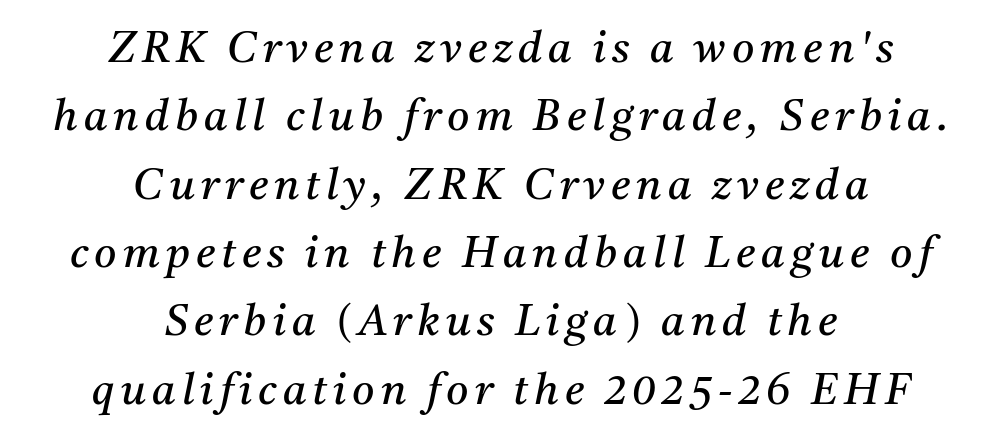
{"serif": "yes", "italic": "yes", "lean": "right", "slant_degrees": 11, "bold": "no", "weight": "regular", "width": "normal", "stroke_contrast": "medium", "x_height": "medium", "monospaced": "no", "underline": "no", "align": "center", "line_spacing": "normal", "line_spacing_ratio": 1.59, "glyph_px": 43}
